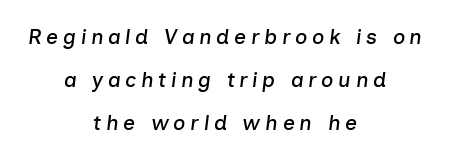
{"italic": "yes", "lean": "right", "slant_degrees": 7, "underline": "no", "align": "center", "line_spacing": "loose", "line_spacing_ratio": 2.04, "letter_spacing": "wide", "letter_spacing_em": 0.22, "glyph_px": 21}
